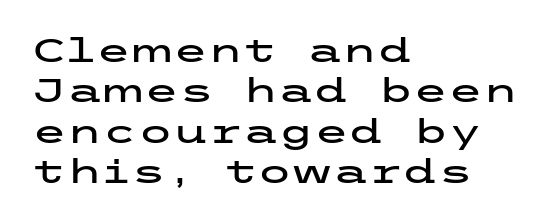
The rag falls on the right side of this text block. Honestly, there is no underline to notice here at all. How are the letters spaced? Ordinarily, with no added tracking. These lines are composed in type without serifs. Normally led — the rows are evenly, conventionally spaced.
